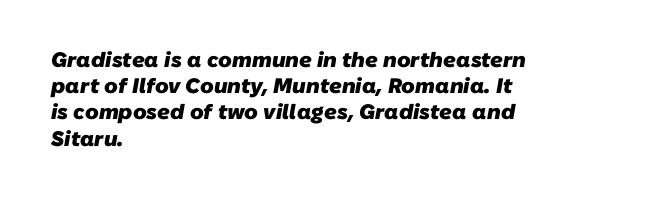
{"bold": "yes", "underline": "no", "align": "left", "line_spacing": "normal", "line_spacing_ratio": 1.25, "letter_spacing": "normal", "letter_spacing_em": 0.0, "glyph_px": 21}
